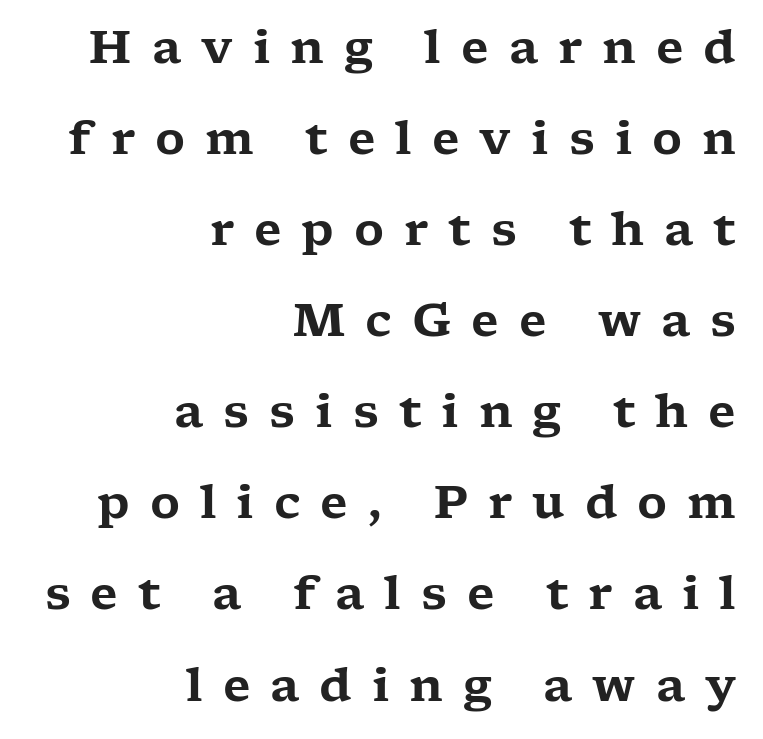
{"serif": "yes", "italic": "no", "width": "wide", "stroke_contrast": "low", "x_height": "medium", "monospaced": "no", "underline": "no", "align": "right", "line_spacing": "loose", "line_spacing_ratio": 1.98, "letter_spacing": "wide", "letter_spacing_em": 0.43, "glyph_px": 46}
